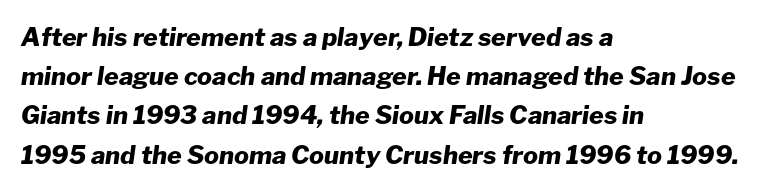
{"italic": "yes", "lean": "right", "slant_degrees": 8, "bold": "yes", "underline": "no", "align": "left", "line_spacing": "normal", "line_spacing_ratio": 1.57, "letter_spacing": "normal", "letter_spacing_em": 0.0, "glyph_px": 25}
